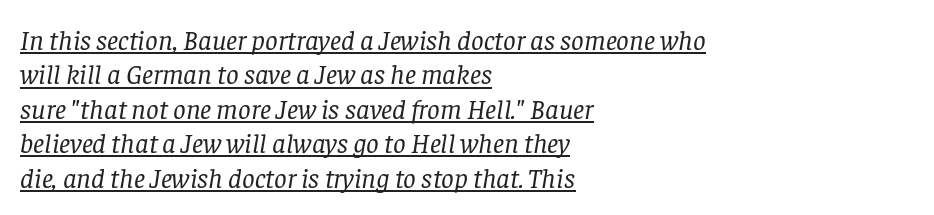
{"serif": "yes", "italic": "yes", "lean": "right", "slant_degrees": 8, "bold": "no", "weight": "regular", "width": "normal", "stroke_contrast": "low", "x_height": "large", "monospaced": "no", "underline": "yes", "align": "left", "line_spacing_ratio": 1.23, "letter_spacing": "normal", "letter_spacing_em": 0.0, "glyph_px": 28}
